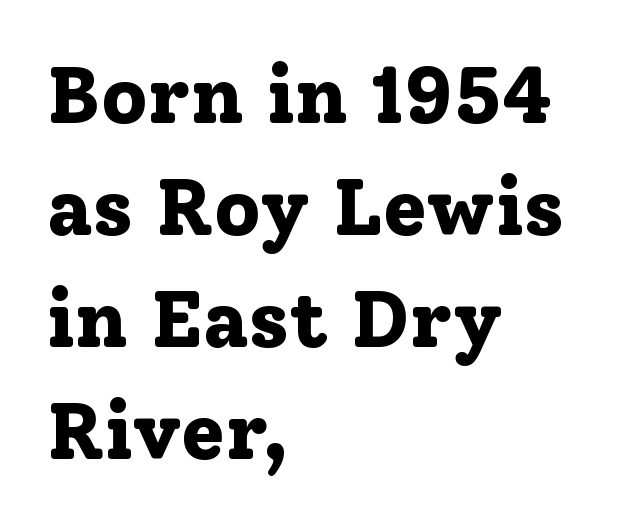
Q: Is the text bold? A: Yes.
Q: Is the text italic (slanted)? A: No, it is upright.
Q: Is the typeface a serif or a sans-serif typeface? A: Serif.
Q: Is the text underlined? A: No.
Q: How is the paragraph aligned? A: Left-aligned.
Q: Is the spacing between letters normal or unusually wide? A: Normal.
Q: Is the spacing between lines tight, normal or loose? A: Normal.
Q: Width (condensed, normal, or wide)? A: Normal.
Q: Stroke contrast? A: Low.
Q: x-height? A: Medium.
Q: Monospaced? A: No.
